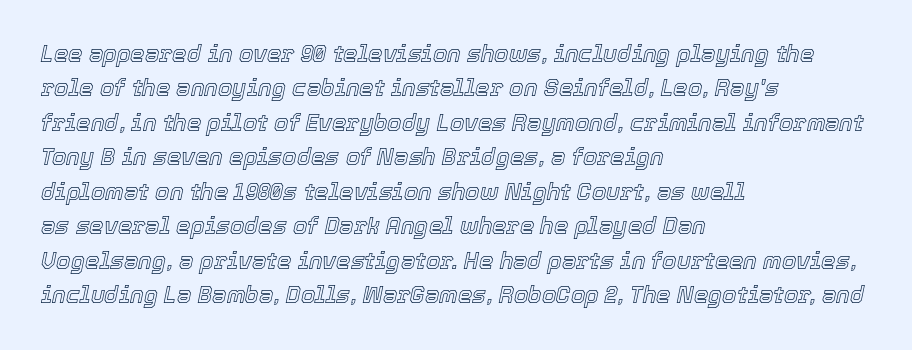
Which margin do the lines hug? The left one — the right edge is uneven. The space between consecutive lines is moderate. Notice how the stems are inclined rather than vertical — that's the hallmark of italics. The type is set solid horizontally, with unmodified tracking.
